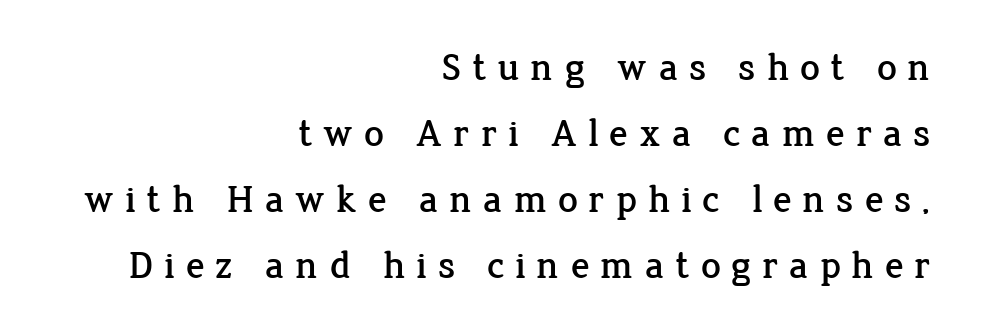
{"serif": "yes", "italic": "no", "width": "normal", "stroke_contrast": "low", "x_height": "medium", "monospaced": "no", "underline": "no", "align": "right", "line_spacing": "normal", "line_spacing_ratio": 1.69, "letter_spacing": "wide", "letter_spacing_em": 0.27, "glyph_px": 39}
